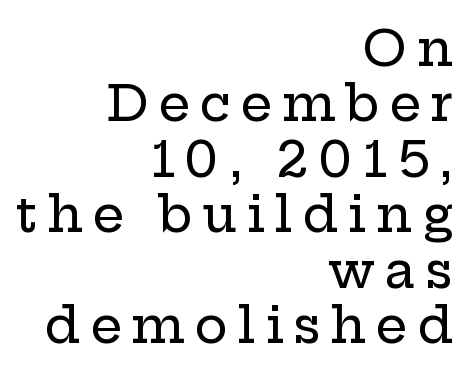
Each letter keeps its own natural width here, so spacing adapts to shape. Each new line begins almost immediately beneath the previous one. Which margin do the lines hug? The right one — the left edge is uneven. No italicization has been applied; the sample stays upright. Descenders hang freely into open space. Note: serifs present on the glyphs.
